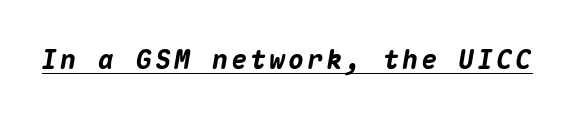
Q: Is the text bold? A: Yes.
Q: Is the text italic (slanted)? A: Yes, it leans right by about 10 degrees.
Q: Is the text underlined? A: Yes.
